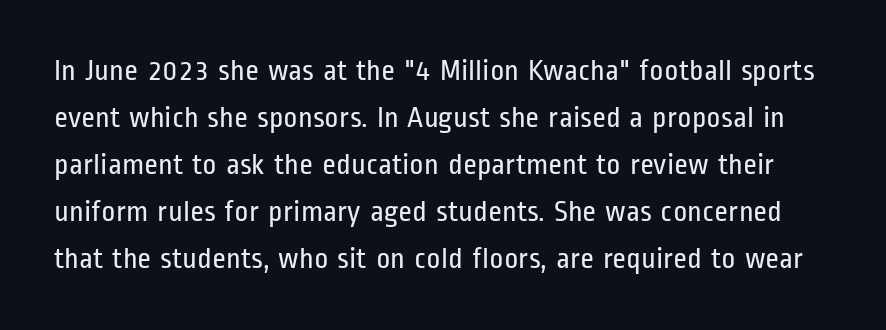
Q: Is the text bold? A: No.
Q: Is the text italic (slanted)? A: No, it is upright.
Q: Is the typeface a serif or a sans-serif typeface? A: Sans-serif.
Q: Is the text underlined? A: No.
Q: Is the spacing between letters normal or unusually wide? A: Normal.
Q: Is the spacing between lines tight, normal or loose? A: Normal.
Q: Width (condensed, normal, or wide)? A: Condensed.
Q: Stroke contrast? A: Low.
Q: x-height? A: Medium.
Q: Monospaced? A: No.
